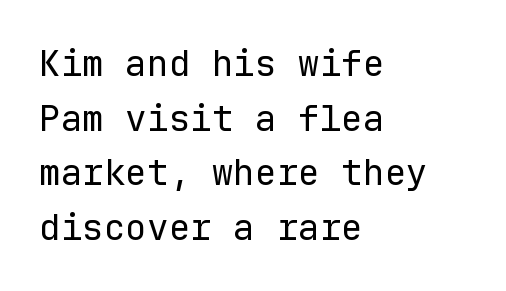
Q: Is the text bold? A: No.
Q: Is the text italic (slanted)? A: No, it is upright.
Q: Is the typeface a serif or a sans-serif typeface? A: Sans-serif.
Q: Is the text underlined? A: No.
Q: How is the paragraph aligned? A: Left-aligned.
Q: Is the spacing between letters normal or unusually wide? A: Normal.
Q: Is the spacing between lines tight, normal or loose? A: Normal.
Q: Width (condensed, normal, or wide)? A: Normal.
Q: Stroke contrast? A: Low.
Q: x-height? A: Medium.
Q: Monospaced? A: Yes.
